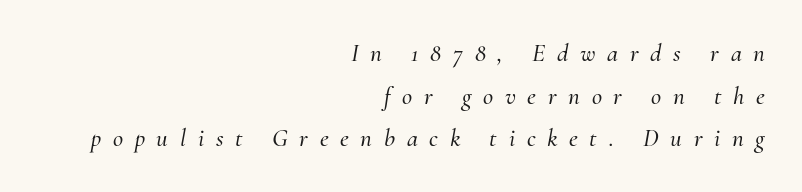
Anything drawn beneath the words? Only blank space. Caption: expanded tracking, letters set apart. Notice how the passage keeps a crisp vertical edge on the right only. There's an unmistakable incline to the writing here.
